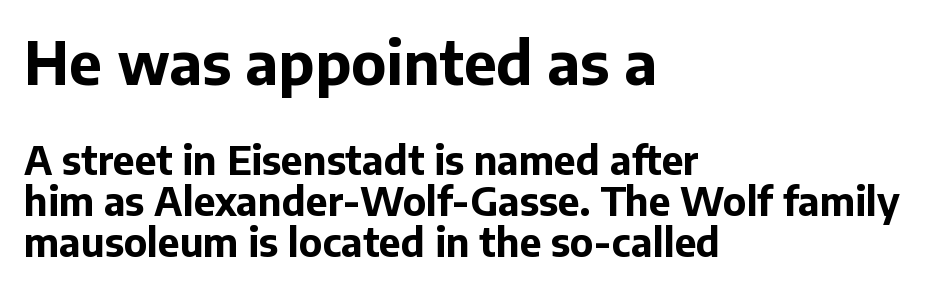
The typesetting leans heavy: a genuine bold. The leading is snug, giving the passage a crowded texture. Notice how the stems are strictly vertical — no italics here. All the whitespace from short lines collects on the right.
